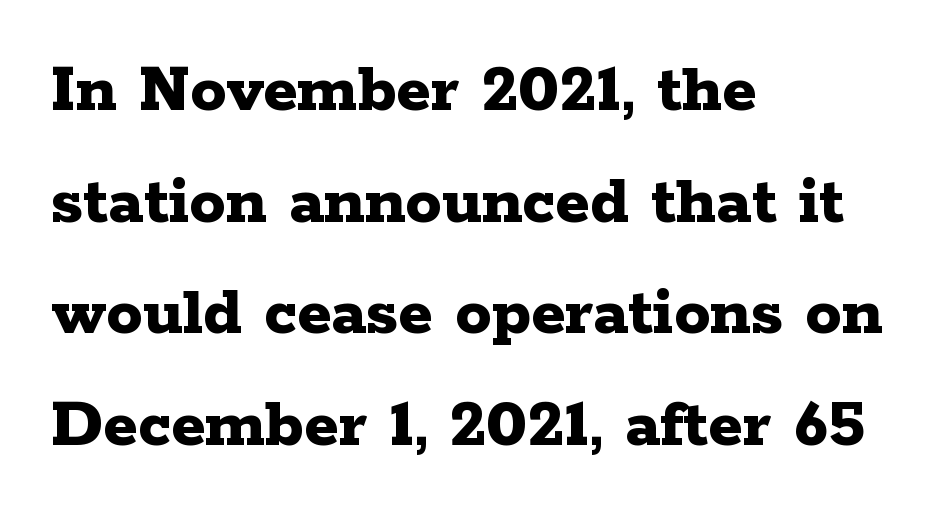
Regarding serifs, this sample has them. Short and long lines alike share a common starting point at left. The face used here has the dense, thick strokes of a bold. What stands out about the letter spacing? Nothing — it is the standard amount. The passage shown is typed in a proportional face where columns would drift.
